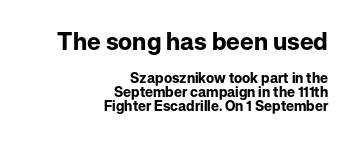
Q: Is the text bold? A: Yes.
Q: Is the text italic (slanted)? A: No, it is upright.
Q: Is the text underlined? A: No.
Q: How is the paragraph aligned? A: Right-aligned.
Q: Is the spacing between letters normal or unusually wide? A: Normal.
Q: Is the spacing between lines tight, normal or loose? A: Tight.
Q: Which block of text is set in a larger size, the first (top) or the second (bottom)? A: The first (top) one.
